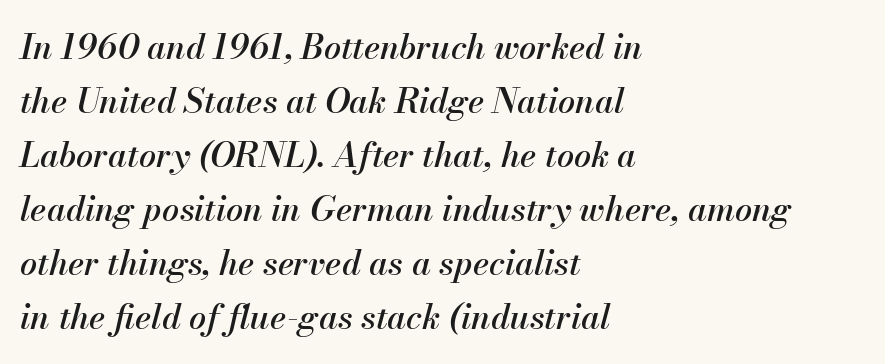
Q: Is the text italic (slanted)? A: Yes, it leans right by about 13 degrees.
Q: Is the text underlined? A: No.
Q: How is the paragraph aligned? A: Left-aligned.
Q: Is the spacing between letters normal or unusually wide? A: Normal.
Q: Is the spacing between lines tight, normal or loose? A: Normal.
Q: Width (condensed, normal, or wide)? A: Normal.
Q: Stroke contrast? A: Medium.
Q: x-height? A: Small.
Q: Monospaced? A: No.
